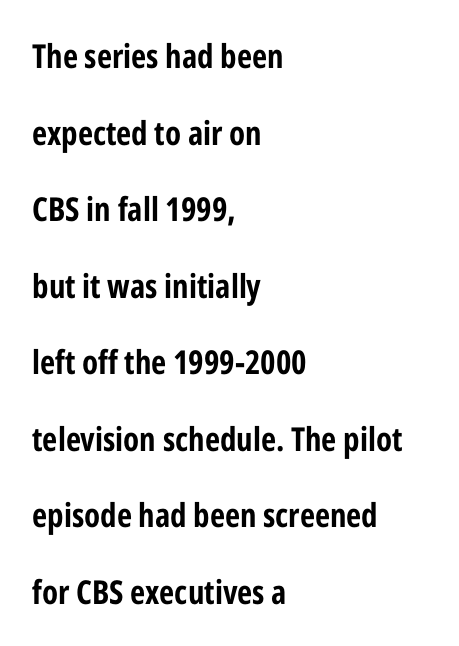
Q: Is the text bold? A: Yes.
Q: Is the text italic (slanted)? A: No, it is upright.
Q: Is the typeface a serif or a sans-serif typeface? A: Sans-serif.
Q: Is the text underlined? A: No.
Q: How is the paragraph aligned? A: Left-aligned.
Q: Is the spacing between letters normal or unusually wide? A: Normal.
Q: Is the spacing between lines tight, normal or loose? A: Loose.
Q: Width (condensed, normal, or wide)? A: Condensed.
Q: Stroke contrast? A: Low.
Q: x-height? A: Medium.
Q: Monospaced? A: No.
